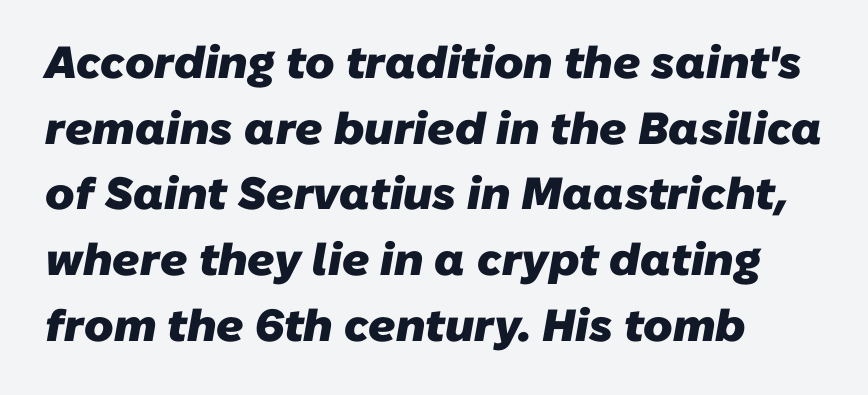
A typesetter would call this proportional, since set widths differ per character. The passage shown is typeset with a sans-serif family. Each glyph is drawn with heavy, bold strokes. The line-height multiplier appears to be the usual default. The gap between lines stays unmarked.
